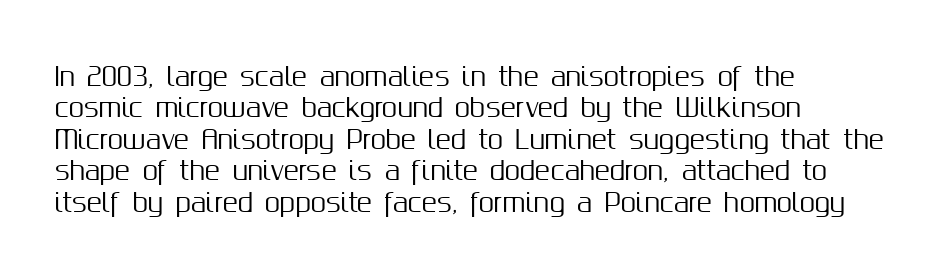
{"italic": "no", "underline": "no", "align": "left", "line_spacing": "normal", "line_spacing_ratio": 1.26, "letter_spacing": "normal", "letter_spacing_em": 0.0, "glyph_px": 25}
